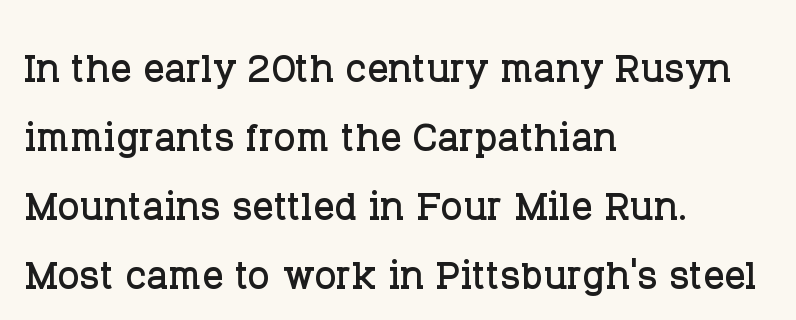
The lines sit at an ordinary, default distance from one another. Font category for this specimen: serif. Do the letters lean? They stand straight. Honestly, there is no underline to notice here at all. The ragged edge is on the right, which tells us the setting is flush left.
